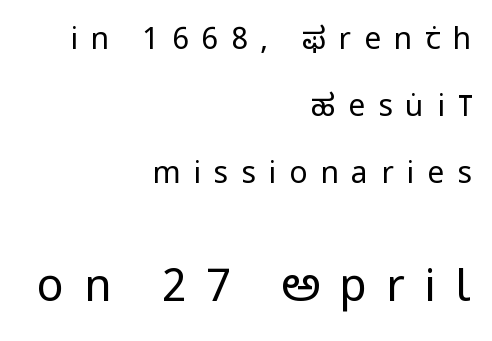
These two chunks differ in scale, with the bottom chunk taking the larger measure. Serifs: no, the terminals of the letterforms are clean. The face used here is proportionally spaced, like ordinary book or web type. Has an underline been added? It has not. You could fit nearly another row in the gap between these rows.
